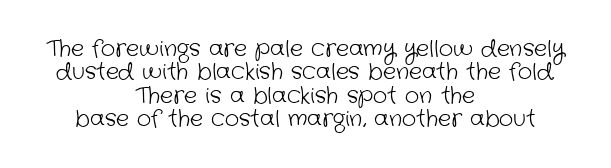
{"bold": "no", "underline": "no", "align": "center", "line_spacing": "tight", "line_spacing_ratio": 1.06, "letter_spacing": "normal", "letter_spacing_em": 0.0, "glyph_px": 22}
